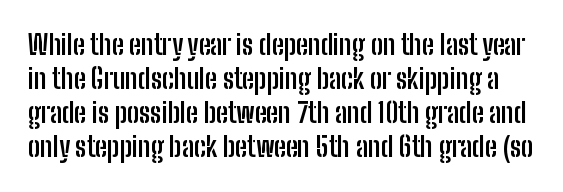
Q: Is the text bold? A: Yes.
Q: Is the text italic (slanted)? A: No, it is upright.
Q: Is the text underlined? A: No.
Q: Is the spacing between letters normal or unusually wide? A: Normal.
Q: Is the spacing between lines tight, normal or loose? A: Normal.
